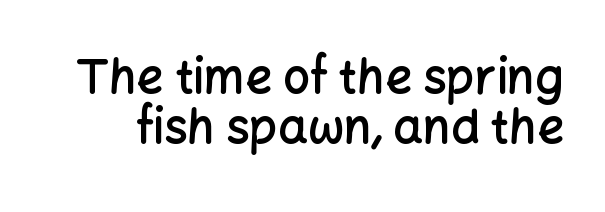
{"serif": "no", "italic": "no", "bold": "semi", "weight": "semibold", "width": "normal", "stroke_contrast": "low", "x_height": "medium", "monospaced": "no", "underline": "no", "line_spacing": "tight", "line_spacing_ratio": 1.07, "letter_spacing": "normal", "letter_spacing_em": 0.0, "glyph_px": 47}
